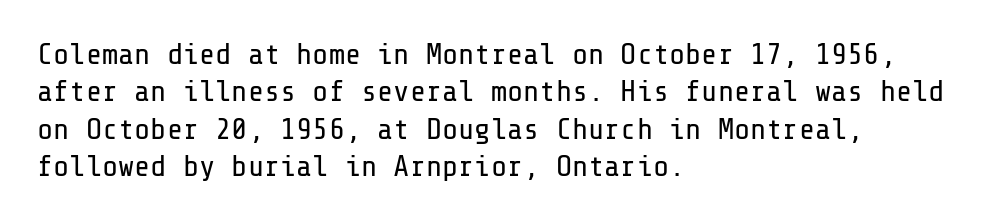
The image shows 30 px regular-weight sans-serif type, upright; set left-aligned, normal line spacing (1.25x), normal letter spacing, not underlined; low stroke contrast and a medium x-height.
